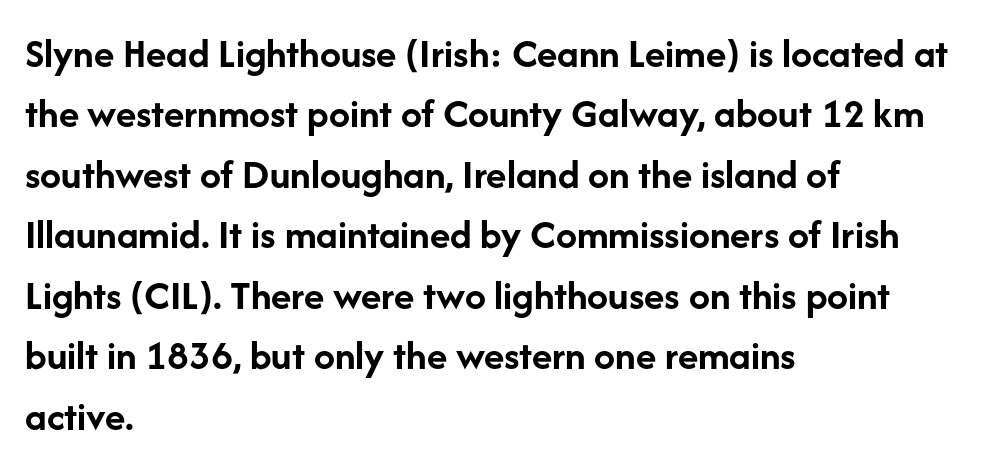
{"serif": "no", "italic": "no", "bold": "yes", "weight": "semibold", "width": "normal", "stroke_contrast": "low", "x_height": "medium", "monospaced": "no", "underline": "no", "align": "left", "line_spacing": "normal", "line_spacing_ratio": 1.44, "letter_spacing": "normal", "letter_spacing_em": 0.0, "glyph_px": 42}
